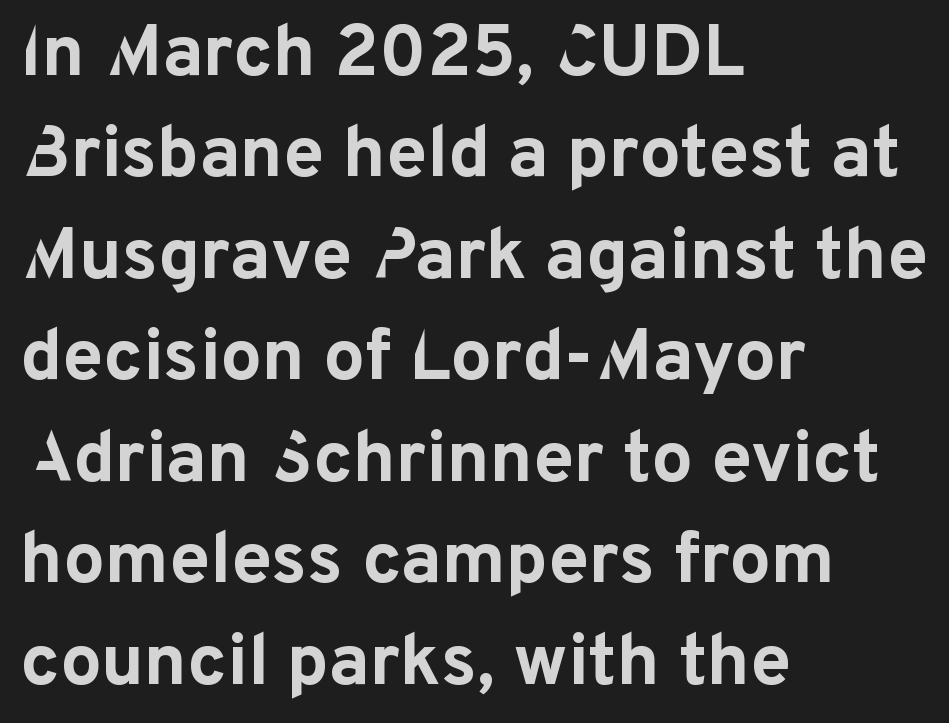
{"serif": "no", "italic": "no", "bold": "yes", "weight": "bold", "width": "normal", "stroke_contrast": "low", "x_height": "medium", "monospaced": "no", "underline": "no", "align": "left", "line_spacing": "normal", "line_spacing_ratio": 1.39, "letter_spacing": "normal", "letter_spacing_em": 0.0, "glyph_px": 73}
